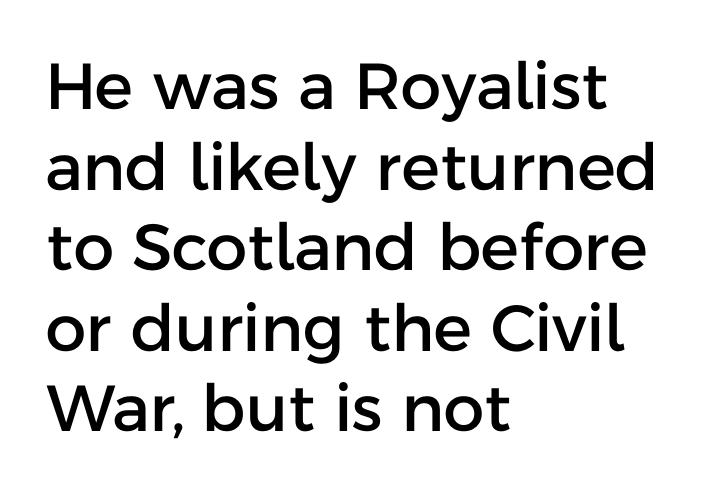
Q: Is the text italic (slanted)? A: No, it is upright.
Q: Is the typeface a serif or a sans-serif typeface? A: Sans-serif.
Q: Is the text underlined? A: No.
Q: How is the paragraph aligned? A: Left-aligned.
Q: Is the spacing between letters normal or unusually wide? A: Normal.
Q: Width (condensed, normal, or wide)? A: Normal.
Q: Stroke contrast? A: Low.
Q: x-height? A: Medium.
Q: Monospaced? A: No.
